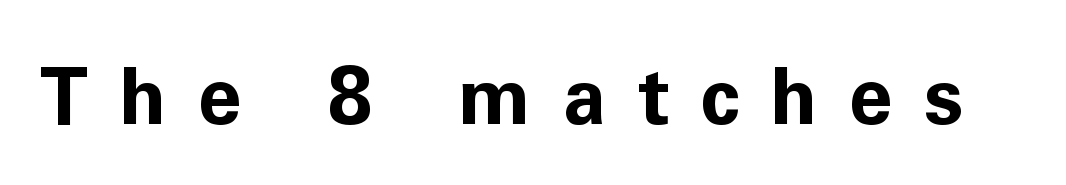
The image shows 79 px bold sans-serif type, upright; set unusually wide letter spacing (+0.39 em), not underlined; low stroke contrast and a medium x-height.
